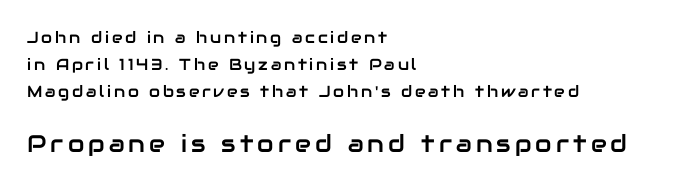
{"italic": "no", "underline": "no", "align": "left", "line_spacing": "normal", "line_spacing_ratio": 1.7, "larger_block": "second", "size_ratio": 1.5, "glyph_px": 24}
